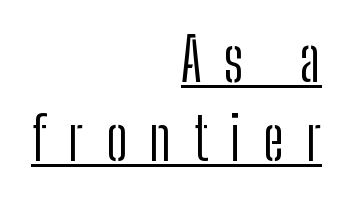
The image shows 60 px light, condensed sans-serif type, upright; set right-aligned, normal line spacing (1.32x), unusually wide letter spacing (+0.37 em), underlined; low stroke contrast and a medium x-height.
